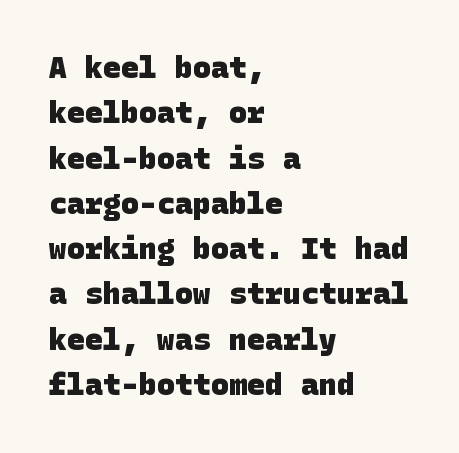
The font is running at its bold setting. Between one letter and the next there's only the usual sliver of space. Is this a sans? Yes — the strokes have no serifs. The baseline area is clear. These lines are set flush left with a ragged right edge. Vertically, the passage feels balanced, rows spaced as you'd expect.
